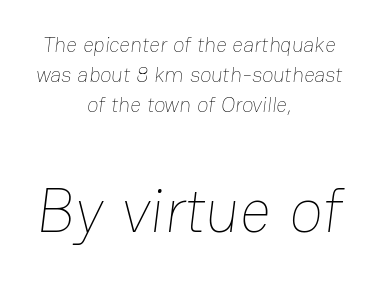
The image shows 62 px thin type; set centered, normal line spacing (1.42x), normal letter spacing, not underlined; the second (bottom) block is 2.95x larger; low stroke contrast and a medium x-height.
